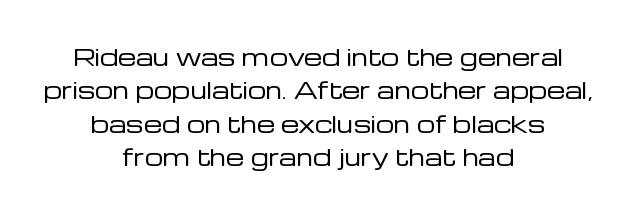
{"italic": "no", "bold": "no", "underline": "no", "align": "center", "line_spacing": "normal", "line_spacing_ratio": 1.45, "letter_spacing": "normal", "letter_spacing_em": 0.0, "glyph_px": 23}
